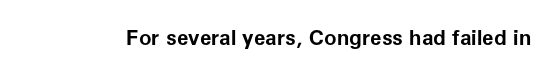
The image shows 21 px bold type, upright; set normal letter spacing, not underlined.
